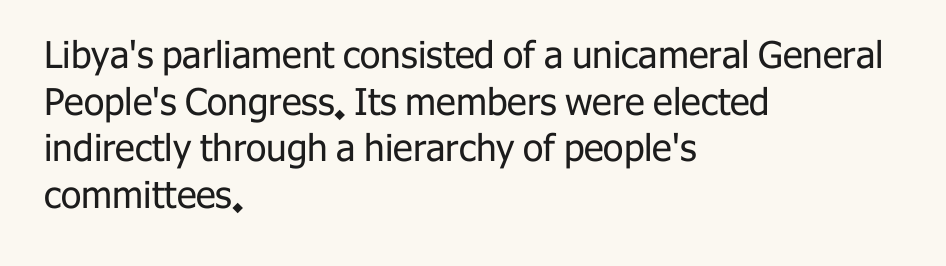
{"serif": "no", "italic": "no", "bold": "no", "weight": "regular", "width": "normal", "stroke_contrast": "low", "x_height": "medium", "monospaced": "no", "underline": "no", "align": "left", "line_spacing": "normal", "line_spacing_ratio": 1.26, "letter_spacing": "normal", "letter_spacing_em": 0.0, "glyph_px": 37}
